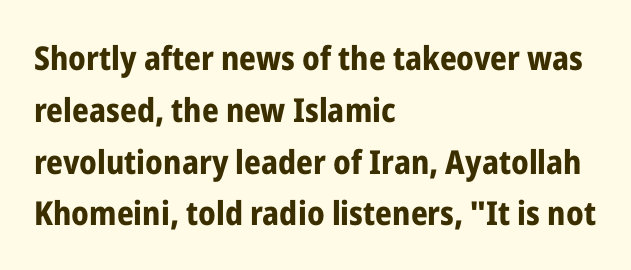
Strong, thick strokes mark this as bold type. Looks like regular typesetting: each glyph gets only the width it needs. This sample uses plain, unmodified letter spacing. The glyphs are unaccompanied by any horizontal stroke below them. Serif or sans? Sans — the stroke terminals are bare. This sample uses an upright cut, with every glyph sitting square on the baseline.
